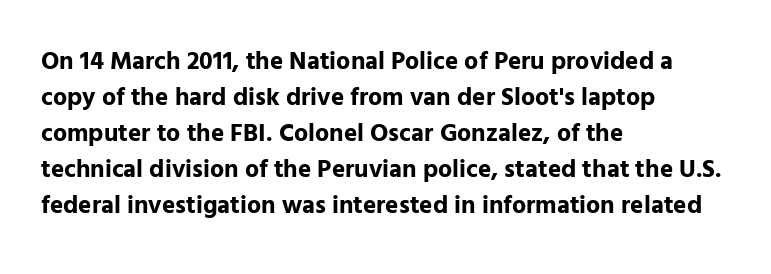
Q: Is the text bold? A: Yes.
Q: Is the text italic (slanted)? A: No, it is upright.
Q: Is the text underlined? A: No.
Q: How is the paragraph aligned? A: Left-aligned.
Q: Is the spacing between letters normal or unusually wide? A: Normal.
Q: Is the spacing between lines tight, normal or loose? A: Normal.
